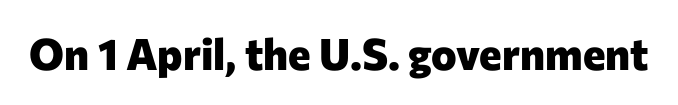
Set as a true bold cut, around the 700 mark. This rendering leaves character spacing at its baseline value. Serifs: no, the terminals of the letterforms are clean. Underlining? Definitely not there.
